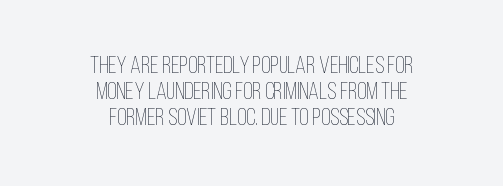
{"italic": "no", "bold": "no", "underline": "no", "align": "center", "line_spacing": "tight", "line_spacing_ratio": 1.08, "letter_spacing": "normal", "letter_spacing_em": 0.0, "glyph_px": 24}
